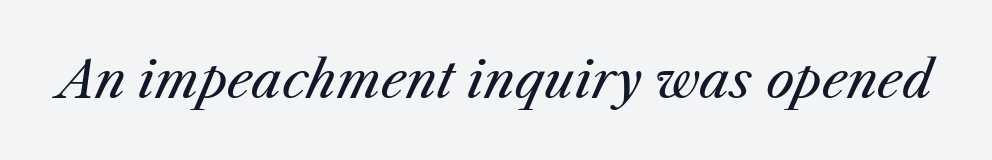
The image shows 50 px regular-weight type, italic (leaning right); set normal letter spacing, not underlined; medium stroke contrast and a medium x-height.
